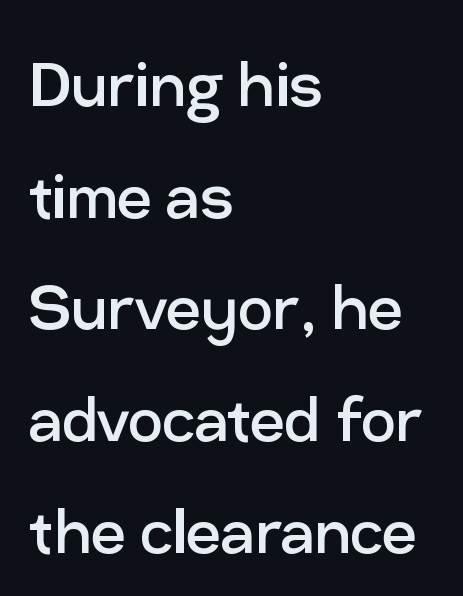
{"serif": "no", "italic": "no", "bold": "no", "weight": "regular", "width": "normal", "stroke_contrast": "low", "x_height": "medium", "monospaced": "no", "underline": "no", "align": "left", "line_spacing": "normal", "line_spacing_ratio": 1.45, "letter_spacing": "normal", "letter_spacing_em": 0.0, "glyph_px": 77}
